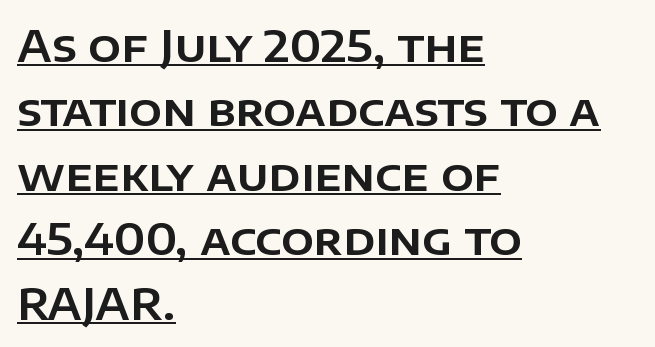
Q: Is the text italic (slanted)? A: No, it is upright.
Q: Is the typeface a serif or a sans-serif typeface? A: Sans-serif.
Q: Is the text underlined? A: Yes.
Q: How is the paragraph aligned? A: Left-aligned.
Q: Is the spacing between letters normal or unusually wide? A: Normal.
Q: Is the spacing between lines tight, normal or loose? A: Normal.
Q: Width (condensed, normal, or wide)? A: Normal.
Q: Stroke contrast? A: Low.
Q: x-height? A: Large.
Q: Monospaced? A: No.
